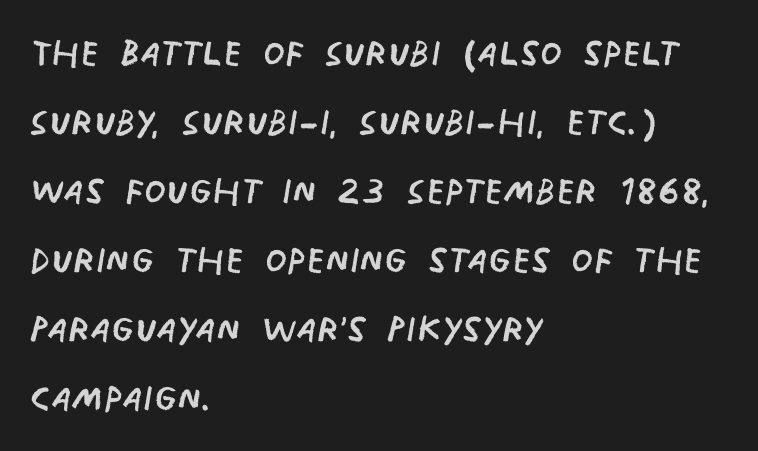
{"serif": "no", "bold": "no", "weight": "regular", "width": "condensed", "stroke_contrast": "low", "x_height": "large", "monospaced": "no", "underline": "no", "align": "left", "line_spacing": "normal", "line_spacing_ratio": 1.38, "letter_spacing": "normal", "letter_spacing_em": 0.0, "glyph_px": 50}
